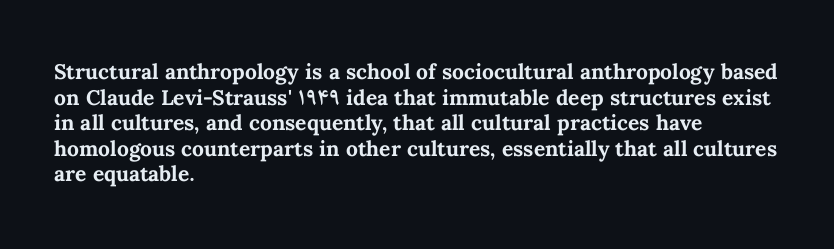
Q: Is the text bold? A: Yes.
Q: Is the text italic (slanted)? A: No, it is upright.
Q: Is the text underlined? A: No.
Q: How is the paragraph aligned? A: Left-aligned.
Q: Is the spacing between letters normal or unusually wide? A: Normal.
